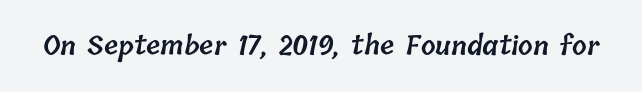
Q: Is the text bold? A: Semi-bold.
Q: Is the text underlined? A: No.
Q: Is the spacing between letters normal or unusually wide? A: Normal.
